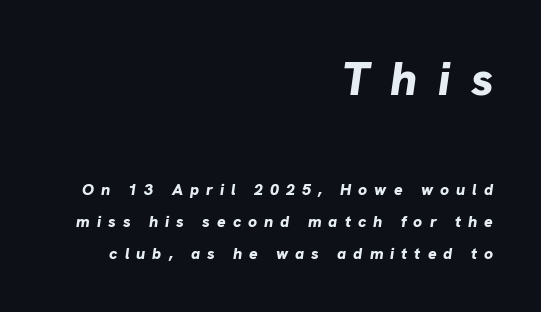
{"italic": "yes", "lean": "right", "slant_degrees": 8, "bold": "yes", "weight": "bold", "width": "normal", "stroke_contrast": "low", "x_height": "medium", "monospaced": "no", "underline": "no", "align": "right", "line_spacing": "loose", "line_spacing_ratio": 1.99, "letter_spacing": "wide", "letter_spacing_em": 0.44, "larger_block": "first", "size_ratio": 2.94, "glyph_px": 47}
